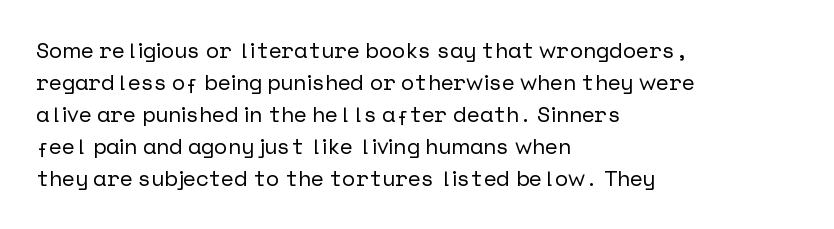
Left-aligned paragraph, ragged on the right. Rendered with straight, roman letterforms. Successive baselines arrive at the customary interval. Descenders are the only things crossing below the line. Is the letter spacing exaggerated? No — it looks like the ordinary default.
